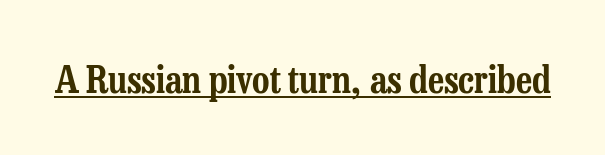
Unlike italic type, these characters show no tilt at all. Is this a fixed-width face? No — the glyphs have proportional, varying widths. The rendering uses the underline text-decoration. Nobody touched the tracking dial on this one.
